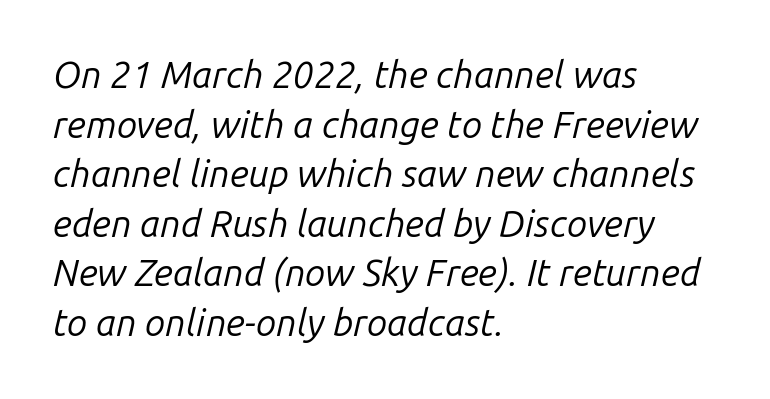
The text carries the slant typical of an italic or oblique font. This block has exactly the height ordinary leading produces. On a weight scale, this lands at 450 or below. The passage shown is not underscored anywhere.
